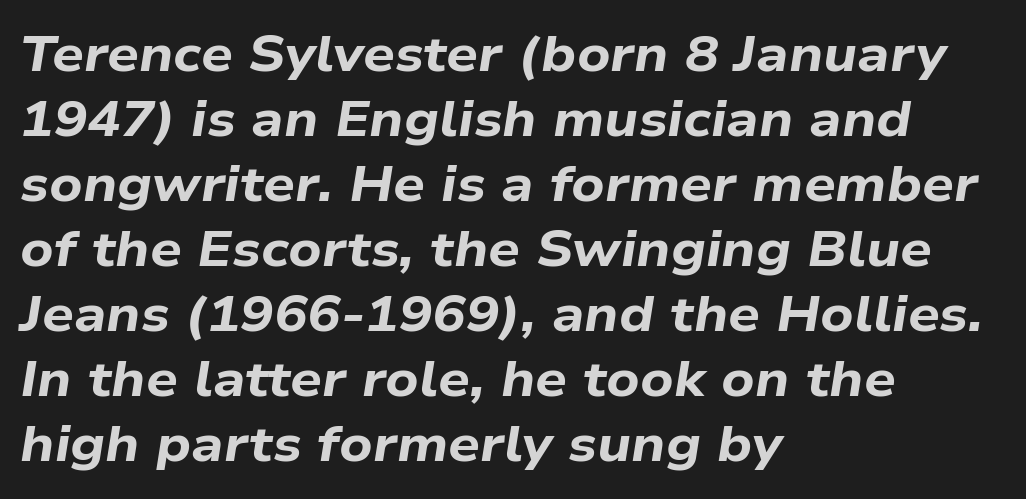
Only glyphs here, with clear space below each row. The lines sit at an ordinary, default distance from one another. A full-strength bold gives these letters their thick strokes. An italicized treatment has been applied to the whole sample. Spacing verdict: proportional, widths tailored to each character.
